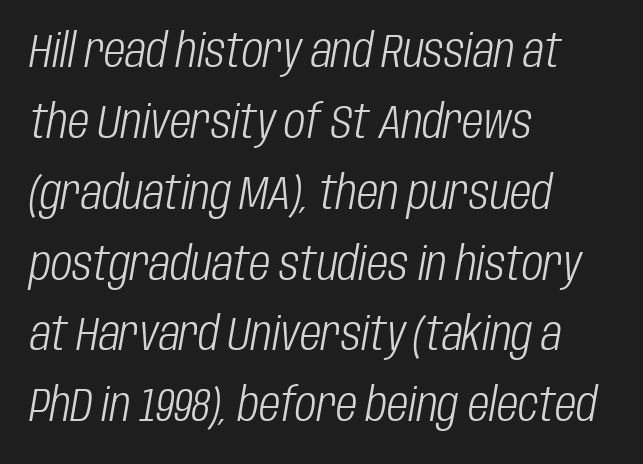
The image shows 46 px light, condensed type, italic (leaning right); set left-aligned, normal line spacing (1.54x), normal letter spacing, not underlined; low stroke contrast and a large x-height.
